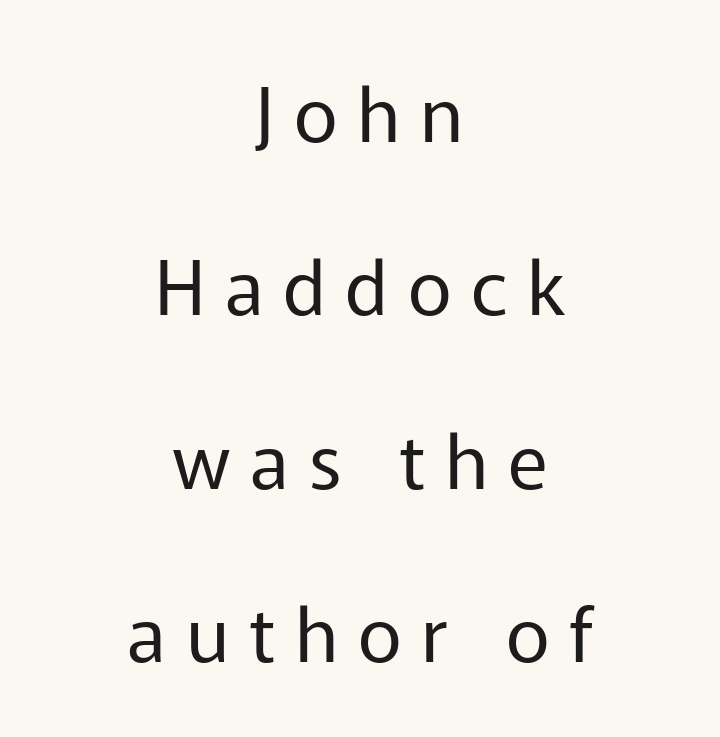
The image shows 76 px regular-weight sans-serif type, upright; set centered, loose line spacing (2.28x), unusually wide letter spacing (+0.26 em), not underlined; low stroke contrast and a medium x-height.
